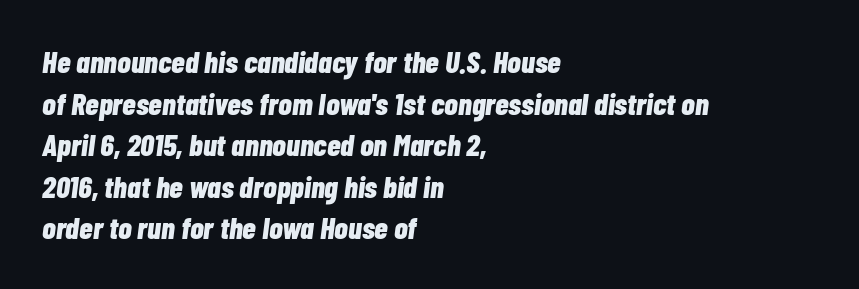
The image shows 31 px bold, condensed type, italic (leaning right); set left-aligned, normal line spacing (1.34x), normal letter spacing, not underlined; low stroke contrast and a medium x-height.
